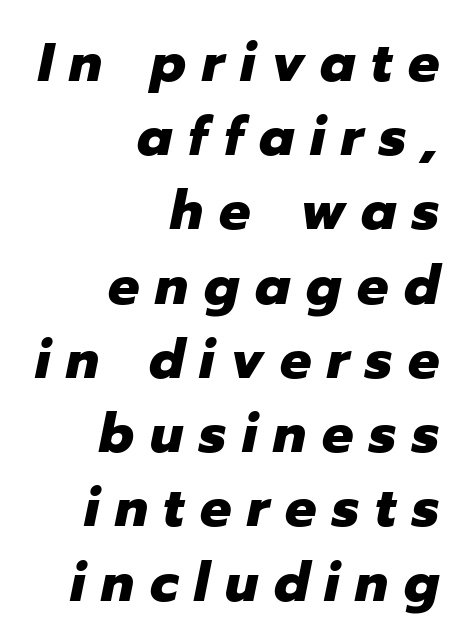
Q: Is the text bold? A: Yes.
Q: Is the text italic (slanted)? A: Yes, it leans right by about 12 degrees.
Q: Is the text underlined? A: No.
Q: How is the paragraph aligned? A: Right-aligned.
Q: Is the spacing between letters normal or unusually wide? A: Unusually wide.
Q: Is the spacing between lines tight, normal or loose? A: Normal.
Q: Width (condensed, normal, or wide)? A: Normal.
Q: Stroke contrast? A: Low.
Q: x-height? A: Medium.
Q: Monospaced? A: No.
